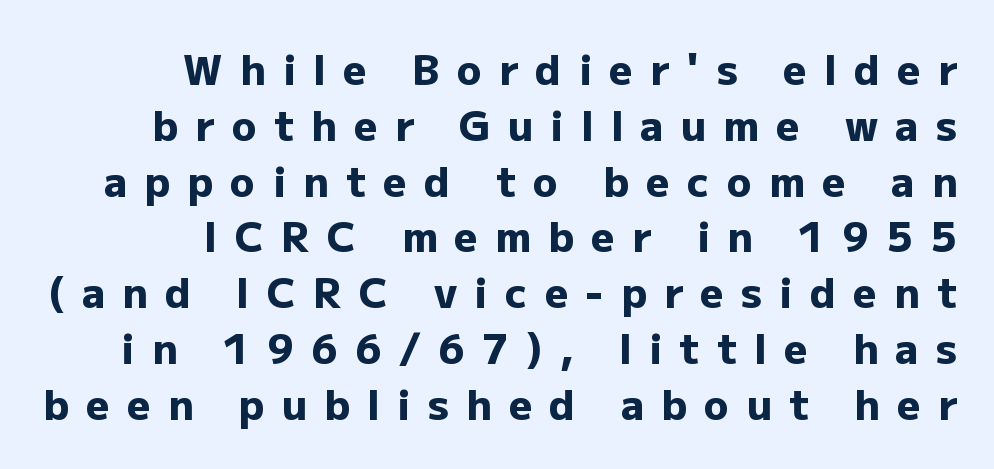
{"serif": "no", "italic": "no", "bold": "yes", "weight": "heavy", "width": "normal", "stroke_contrast": "low", "x_height": "medium", "monospaced": "no", "underline": "no", "align": "right", "line_spacing": "normal", "line_spacing_ratio": 1.36, "letter_spacing": "wide", "letter_spacing_em": 0.42, "glyph_px": 41}
